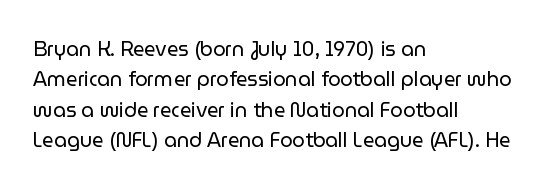
Q: Is the text bold? A: No.
Q: Is the text italic (slanted)? A: No, it is upright.
Q: Is the text underlined? A: No.
Q: How is the paragraph aligned? A: Left-aligned.
Q: Is the spacing between letters normal or unusually wide? A: Normal.
Q: Is the spacing between lines tight, normal or loose? A: Normal.
